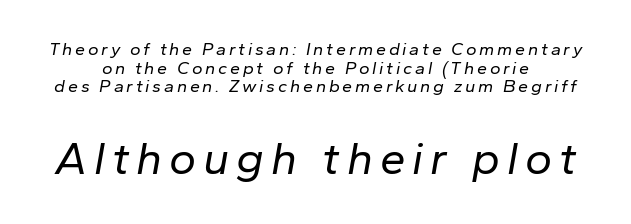
The image shows 46 px regular-weight type, italic (leaning right); set tight line spacing (1.03x), not underlined; the second (bottom) block is 2.56x larger; low stroke contrast and a medium x-height.
